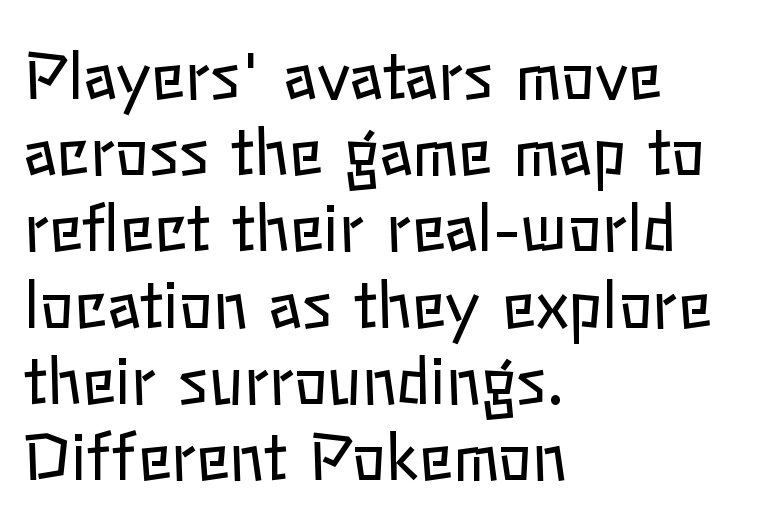
{"italic": "no", "bold": "no", "weight": "regular", "width": "normal", "stroke_contrast": "low", "x_height": "medium", "monospaced": "no", "underline": "no", "align": "left", "line_spacing_ratio": 1.21, "letter_spacing": "normal", "letter_spacing_em": 0.0, "glyph_px": 63}
